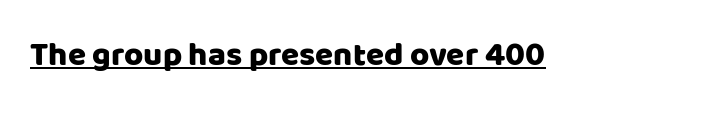
Q: Is the text italic (slanted)? A: No, it is upright.
Q: Is the typeface a serif or a sans-serif typeface? A: Sans-serif.
Q: Is the text underlined? A: Yes.
Q: Is the spacing between letters normal or unusually wide? A: Normal.
Q: Width (condensed, normal, or wide)? A: Normal.
Q: Stroke contrast? A: Low.
Q: x-height? A: Large.
Q: Monospaced? A: No.
